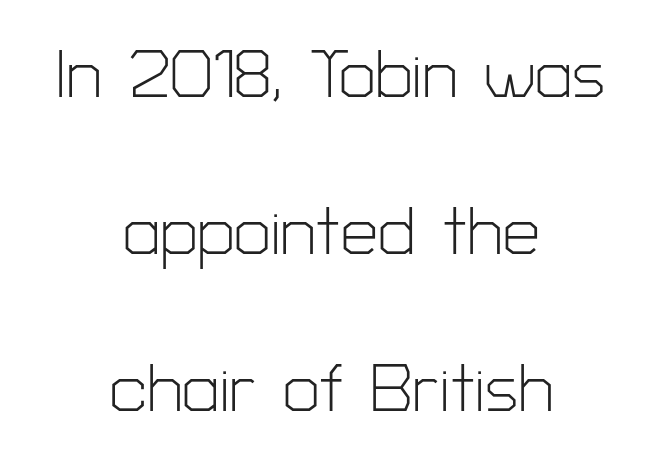
Where is the straight margin? There isn't one; the lines are centered. Posture: vertical. Serifs: no, the terminals of the letterforms are clean. How would I describe the line gaps? Wide and relaxed. Compared with typical body copy, the letter spacing here is the same.
